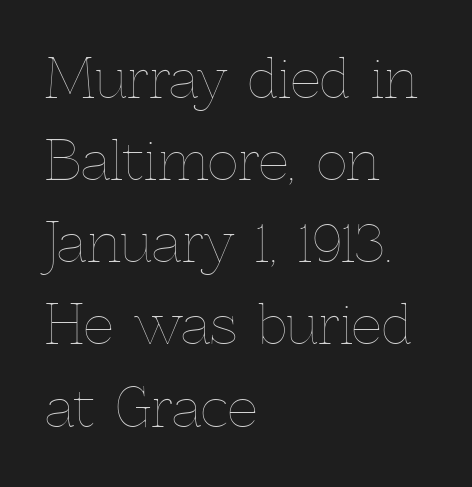
The passage shown is typed in a proportional face where columns would drift. Vertically, the passage feels balanced, rows spaced as you'd expect. The strip under each line holds only bare page. These lines stack with their left ends in a neat column. Weight: in the light-to-regular range.
